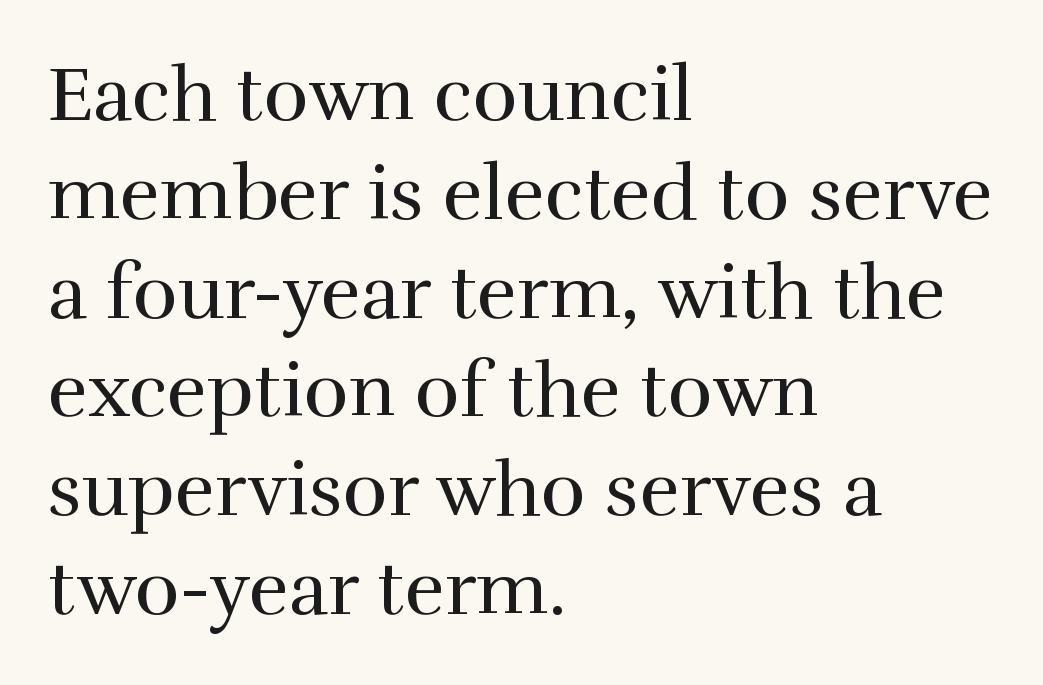
This rendering leaves character spacing at its baseline value. Serif or sans? Serif — the stroke terminals have little feet. Heft: none added — not bold. Spacing verdict: proportional, widths tailored to each character.
